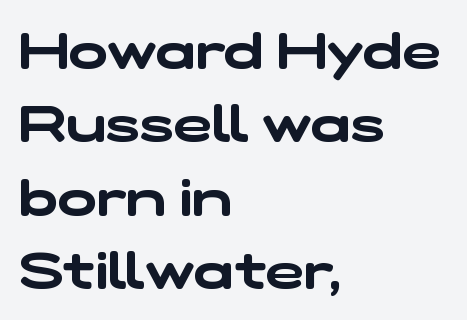
{"serif": "no", "width": "wide", "stroke_contrast": "low", "x_height": "medium", "monospaced": "no", "underline": "no", "align": "left", "line_spacing": "normal", "line_spacing_ratio": 1.41, "letter_spacing": "normal", "letter_spacing_em": 0.0, "glyph_px": 52}
